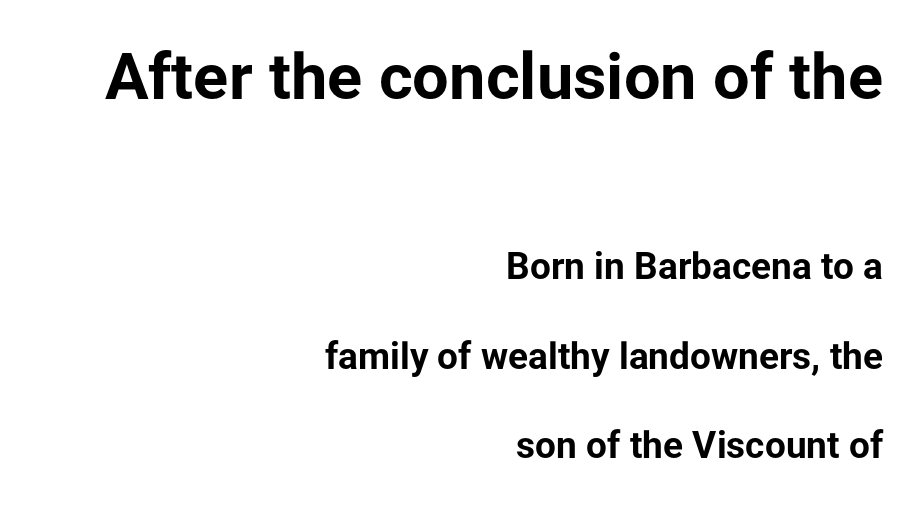
The image shows 65 px bold sans-serif type, upright; set right-aligned, loose line spacing (2.42x), normal letter spacing, not underlined; the first (top) block is 1.76x larger; low stroke contrast and a medium x-height.
